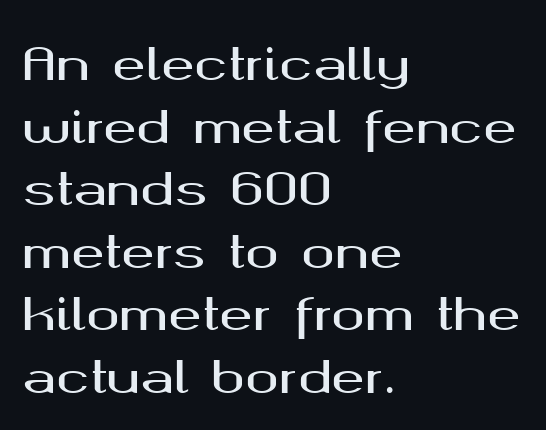
{"serif": "no", "italic": "no", "width": "wide", "stroke_contrast": "medium", "x_height": "medium", "monospaced": "no", "underline": "no", "align": "left", "line_spacing": "normal", "line_spacing_ratio": 1.39, "letter_spacing": "normal", "letter_spacing_em": 0.0, "glyph_px": 45}
